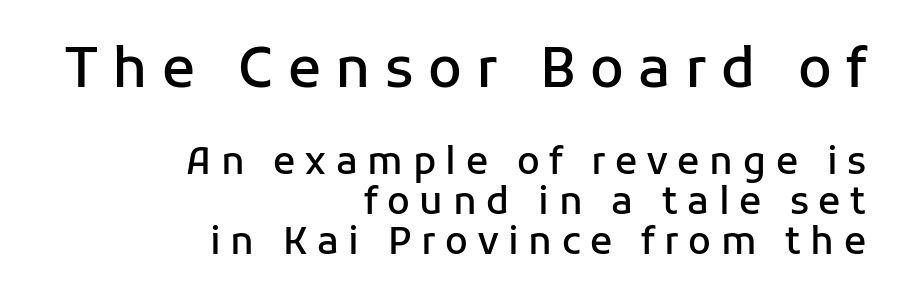
The image shows 55 px semibold sans-serif type, upright; set right-aligned, tight line spacing (1.08x), unusually wide letter spacing (+0.26 em), not underlined; the first (top) block is 1.49x larger; low stroke contrast and a medium x-height.
